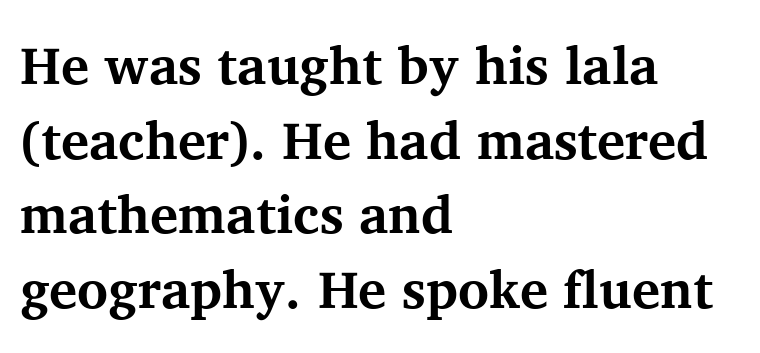
{"serif": "yes", "italic": "no", "bold": "yes", "weight": "bold", "width": "normal", "stroke_contrast": "medium", "x_height": "medium", "monospaced": "no", "underline": "no", "align": "left", "line_spacing": "normal", "line_spacing_ratio": 1.41, "letter_spacing": "normal", "letter_spacing_em": 0.0, "glyph_px": 53}
